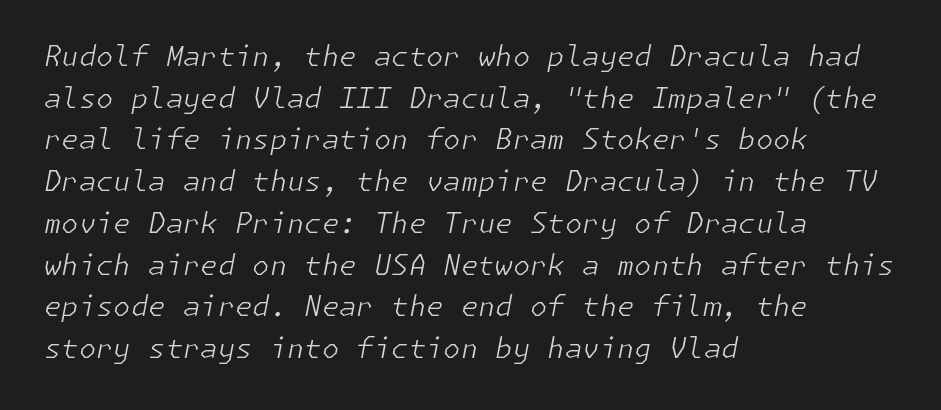
{"italic": "yes", "lean": "right", "slant_degrees": 11, "bold": "no", "weight": "light", "width": "normal", "stroke_contrast": "low", "x_height": "medium", "underline": "no", "align": "left", "line_spacing": "normal", "line_spacing_ratio": 1.49, "letter_spacing": "normal", "letter_spacing_em": 0.0, "glyph_px": 28}
